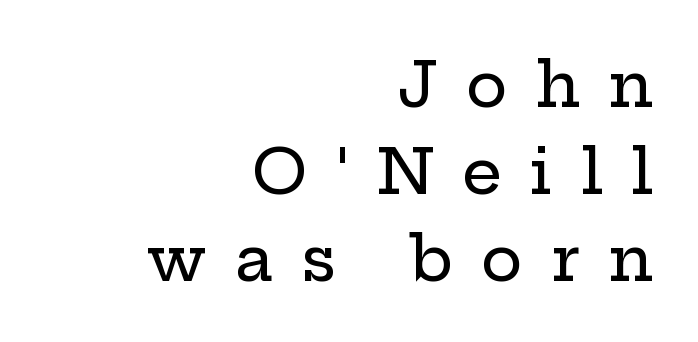
The image shows 63 px wide serif type, upright; set right-aligned, normal line spacing (1.38x), unusually wide letter spacing (+0.44 em), not underlined; low stroke contrast and a medium x-height.
